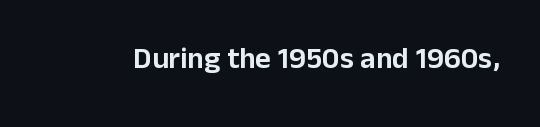
Rendered with straight, roman letterforms. Clear beneath every line of the passage. Short note: letters normally spaced. The letters advance in unequal steps, a hallmark of proportional type.
